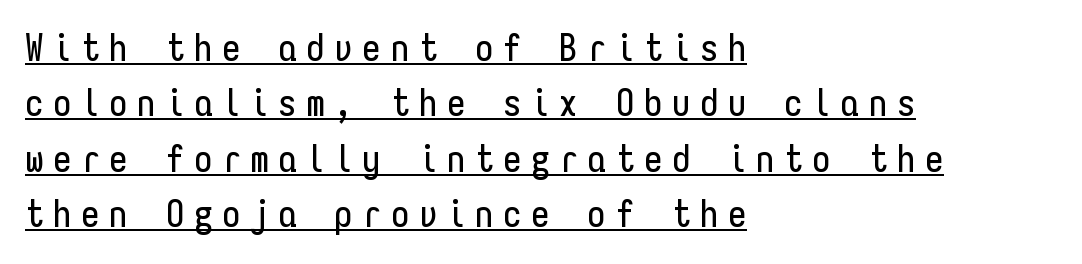
The image shows 37 px condensed sans-serif type, upright, monospaced; set left-aligned, normal line spacing (1.5x), unusually wide letter spacing (+0.26 em), underlined; low stroke contrast and a medium x-height.
